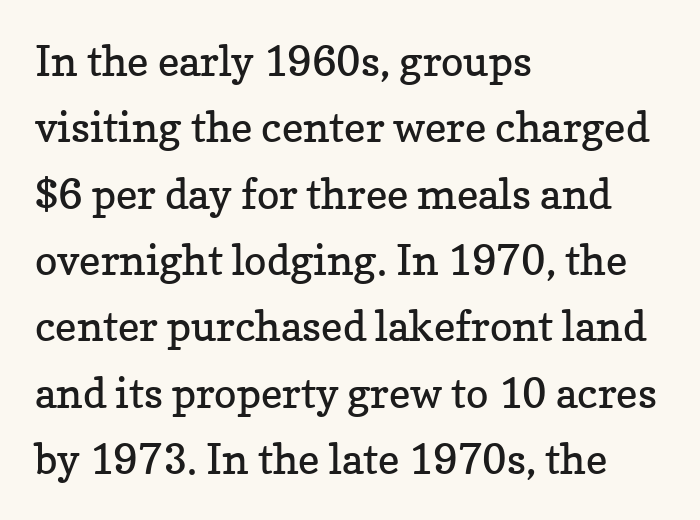
The image shows 42 px regular-weight serif type, upright; set left-aligned, normal line spacing (1.58x), normal letter spacing, not underlined; low stroke contrast and a medium x-height.
